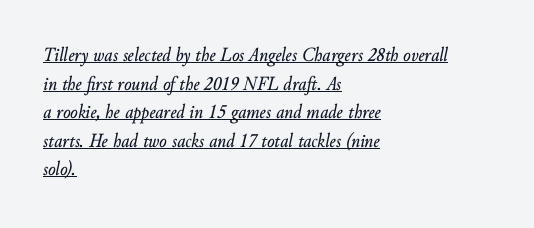
{"italic": "yes", "lean": "right", "slant_degrees": 10, "underline": "yes", "align": "left", "line_spacing": "normal", "line_spacing_ratio": 1.43, "letter_spacing": "normal", "letter_spacing_em": 0.0, "glyph_px": 20}
